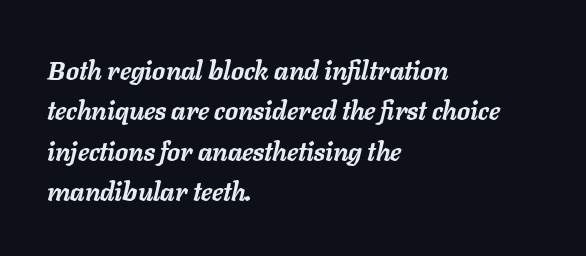
{"italic": "yes", "lean": "right", "slant_degrees": 11, "bold": "yes", "underline": "no", "align": "left", "line_spacing": "normal", "line_spacing_ratio": 1.55, "letter_spacing": "normal", "letter_spacing_em": 0.0, "glyph_px": 26}
